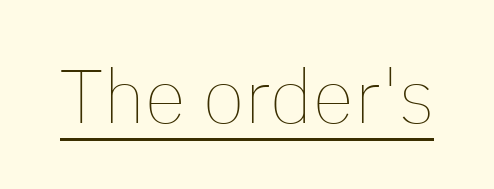
The image shows 76 px thin type, upright; set normal letter spacing, underlined; low stroke contrast and a medium x-height.
